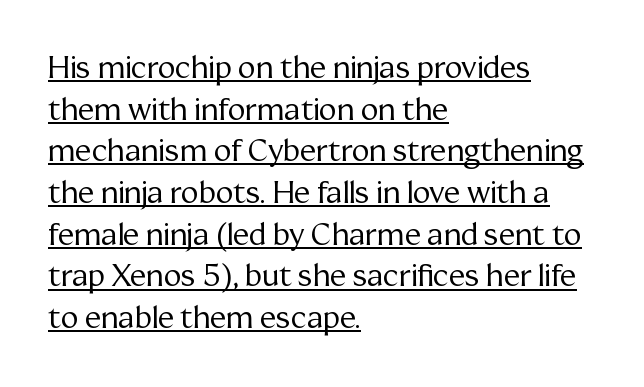
Q: Is the text bold? A: No.
Q: Is the text italic (slanted)? A: No, it is upright.
Q: Is the typeface a serif or a sans-serif typeface? A: Serif.
Q: Is the text underlined? A: Yes.
Q: How is the paragraph aligned? A: Left-aligned.
Q: Is the spacing between letters normal or unusually wide? A: Normal.
Q: Is the spacing between lines tight, normal or loose? A: Normal.
Q: Width (condensed, normal, or wide)? A: Normal.
Q: Stroke contrast? A: Medium.
Q: x-height? A: Medium.
Q: Monospaced? A: No.
